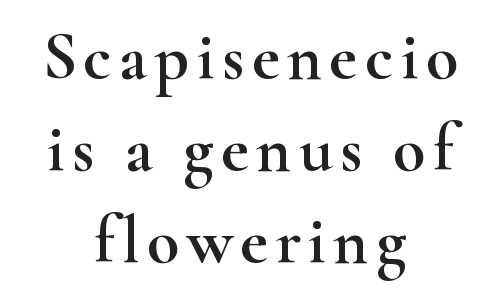
The image shows 67 px wide serif type, upright; set centered, normal line spacing (1.37x), not underlined; high stroke contrast and a small x-height.
